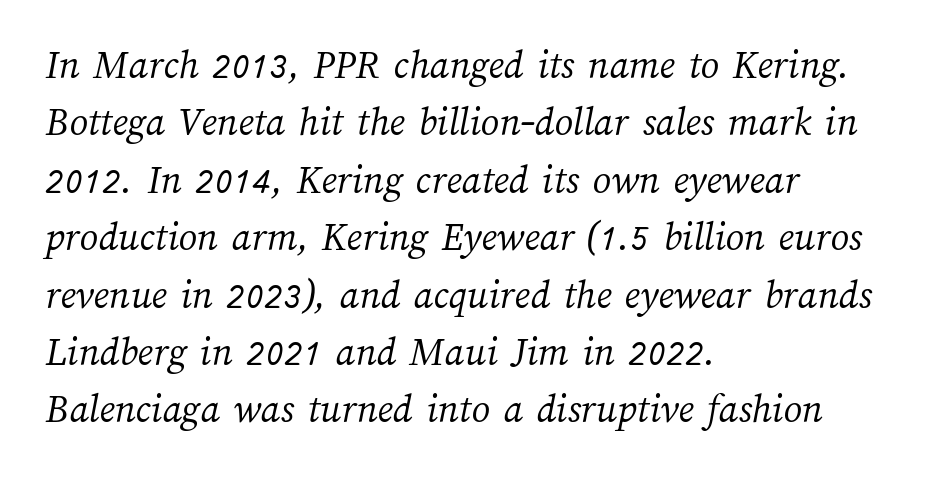
Line starts are locked; line ends wander. In terms of letterspacing, this is plain default setting. Proportional: the letters do not fall into vertical columns. Vertical spacing — default. Check under the words: just untouched page. This reads as an unemphasized weight, regular at the heaviest.
